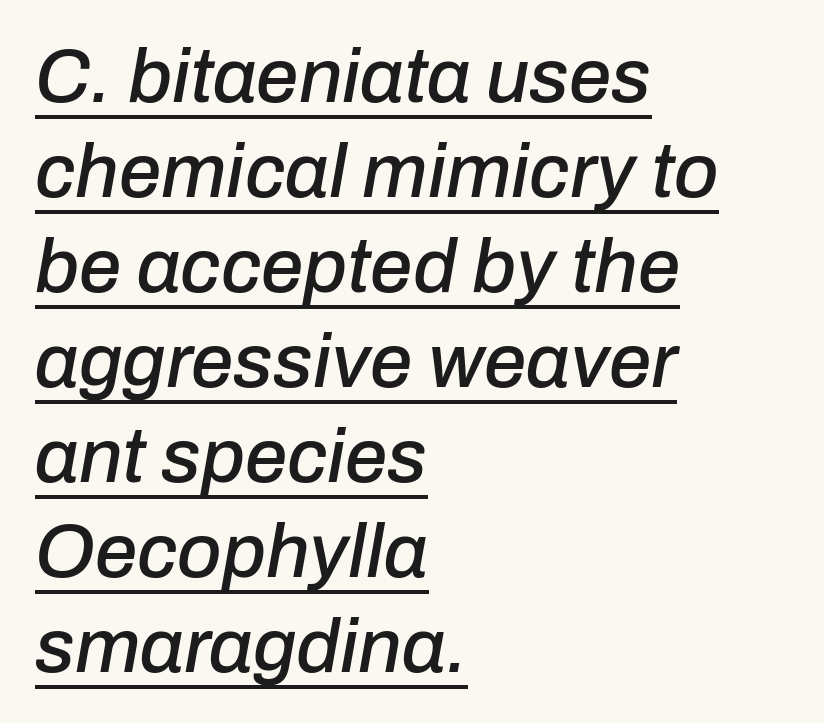
{"italic": "yes", "lean": "right", "slant_degrees": 10, "width": "normal", "stroke_contrast": "low", "x_height": "medium", "monospaced": "no", "underline": "yes", "align": "left", "line_spacing": "normal", "line_spacing_ratio": 1.25, "letter_spacing": "normal", "letter_spacing_em": 0.0, "glyph_px": 76}
